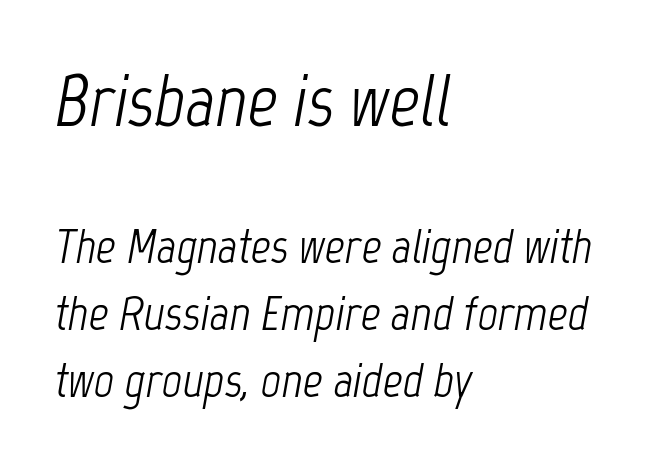
Is this a heavy cut? Hardly; it is regular or lighter. The lines are quadded left. Here the first block reads like a headline and the second like body copy. Each row of text sits above clean, open space. The tracking reads as untouched default to a designer's eye. A normal amount of white space separates one row of letters from the next.
